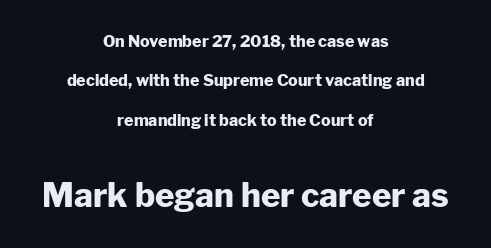
The image shows 33 px heavy sans-serif type, upright; set centered, loose line spacing (2.46x), normal letter spacing, not underlined; the second (bottom) block is 2.06x larger; low stroke contrast and a medium x-height.
